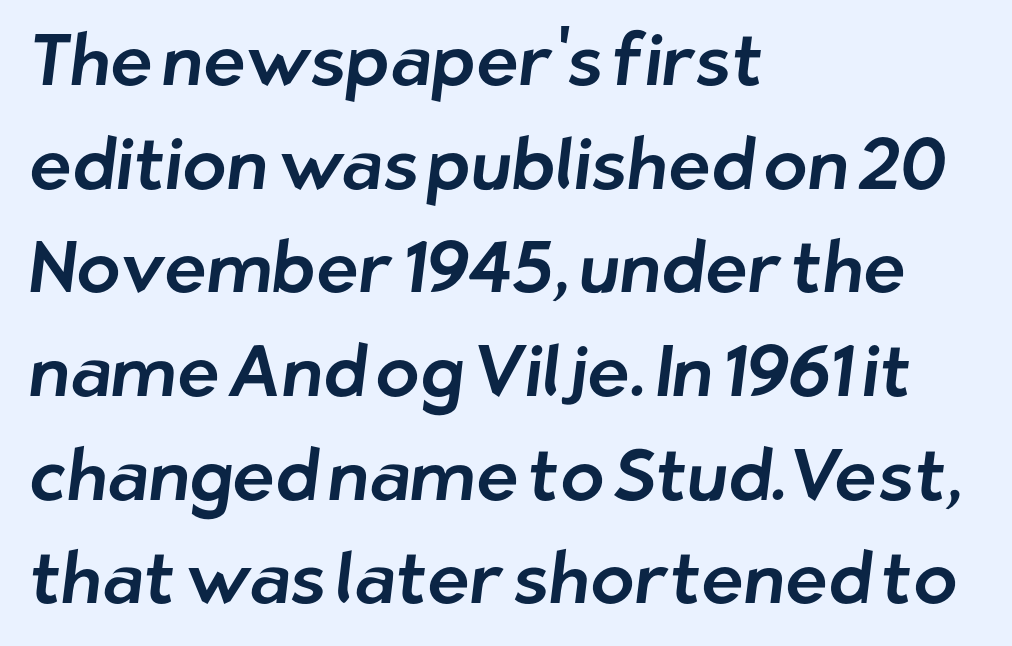
{"serif": "no", "width": "normal", "stroke_contrast": "low", "x_height": "medium", "monospaced": "no", "underline": "no", "align": "left", "line_spacing": "normal", "line_spacing_ratio": 1.44, "letter_spacing": "normal", "letter_spacing_em": 0.0, "glyph_px": 72}
